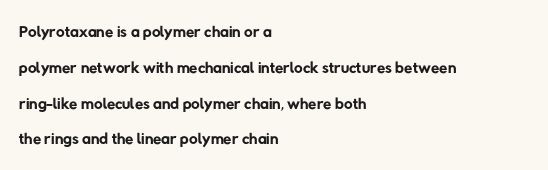
The image shows 24 px text type; set left-aligned, normal line spacing (1.49x), normal letter spacing, not underlined.
